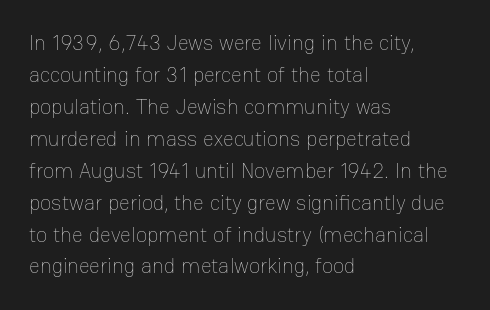
Vertical strokes here are truly vertical. The paragraph has a hard left edge and a soft right edge. The rendering uses a moderate line-height, typical for paragraphs. The cut favours lightness, reaching ordinary text weight at its darkest.
